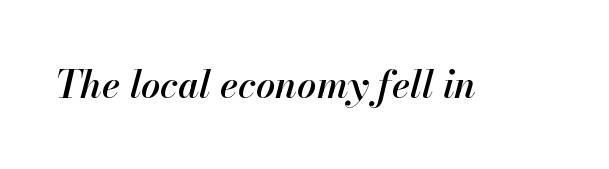
Q: Is the text bold? A: Semi-bold.
Q: Is the text italic (slanted)? A: Yes, it leans right by about 13 degrees.
Q: Is the text underlined? A: No.
Q: Is the spacing between letters normal or unusually wide? A: Normal.
Q: Width (condensed, normal, or wide)? A: Normal.
Q: Stroke contrast? A: High.
Q: x-height? A: Small.
Q: Monospaced? A: No.
